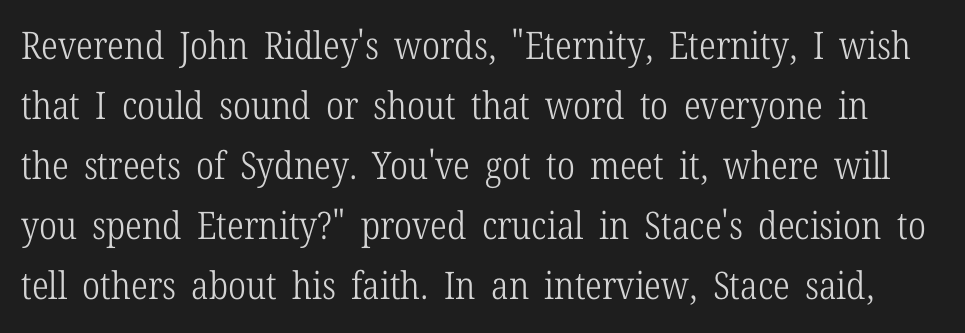
Between one letter and the next there's only the usual sliver of space. The face used here is seriffed, in the tradition of book romans. The lettering holds an erect, upright posture throughout. Reading down the column, the eye jumps a familiar distance to each next line. The baseline area is clear.
